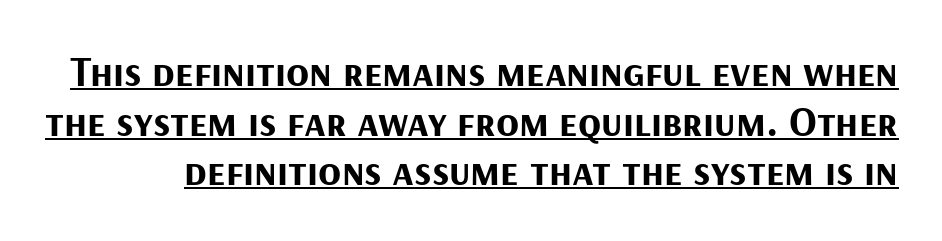
The image shows 42 px bold sans-serif type, upright; set line spacing 1.18x, normal letter spacing, underlined; medium stroke contrast and a medium x-height.
